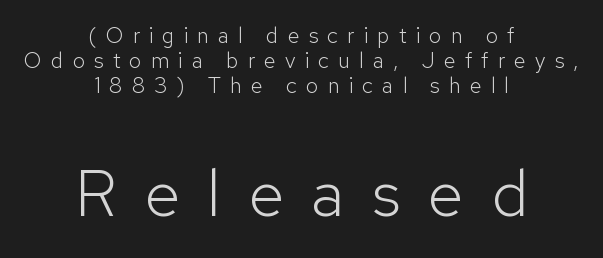
{"serif": "no", "italic": "no", "bold": "no", "weight": "light", "width": "normal", "stroke_contrast": "low", "x_height": "medium", "monospaced": "no", "underline": "no", "align": "center", "line_spacing": "tight", "line_spacing_ratio": 1.14, "letter_spacing": "wide", "letter_spacing_em": 0.41, "larger_block": "second", "size_ratio": 3.0, "glyph_px": 66}
